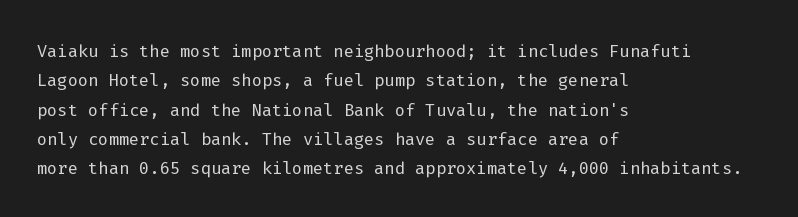
{"italic": "no", "bold": "no", "underline": "no", "align": "left", "line_spacing_ratio": 1.22, "letter_spacing": "normal", "letter_spacing_em": 0.0, "glyph_px": 24}
